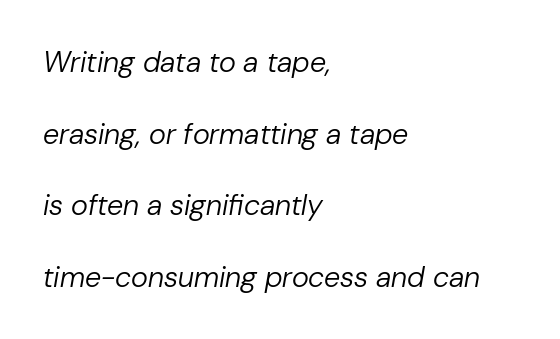
Q: Is the text bold? A: No.
Q: Is the text italic (slanted)? A: Yes, it leans right by about 10 degrees.
Q: Is the text underlined? A: No.
Q: How is the paragraph aligned? A: Left-aligned.
Q: Is the spacing between letters normal or unusually wide? A: Normal.
Q: Is the spacing between lines tight, normal or loose? A: Loose.
Q: Width (condensed, normal, or wide)? A: Normal.
Q: Stroke contrast? A: Low.
Q: x-height? A: Medium.
Q: Monospaced? A: No.
